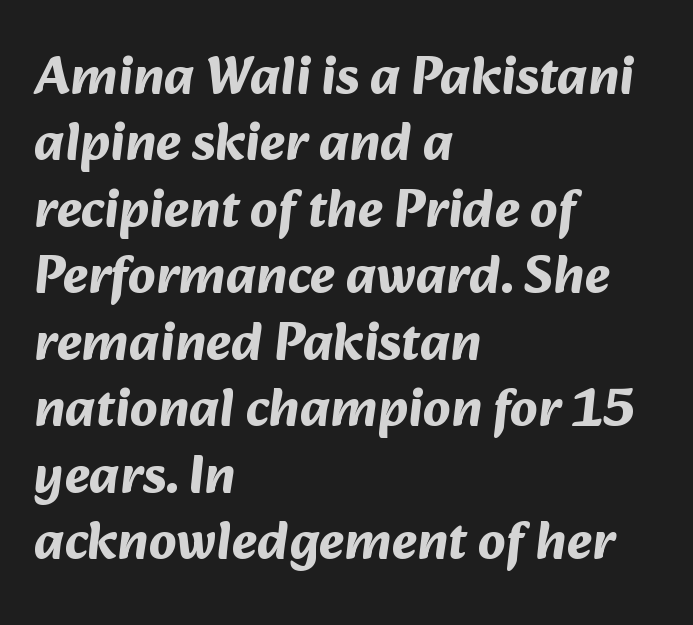
{"serif": "no", "bold": "yes", "weight": "bold", "width": "normal", "stroke_contrast": "medium", "x_height": "medium", "monospaced": "no", "underline": "no", "align": "left", "line_spacing_ratio": 1.23, "letter_spacing": "normal", "letter_spacing_em": 0.0, "glyph_px": 54}
